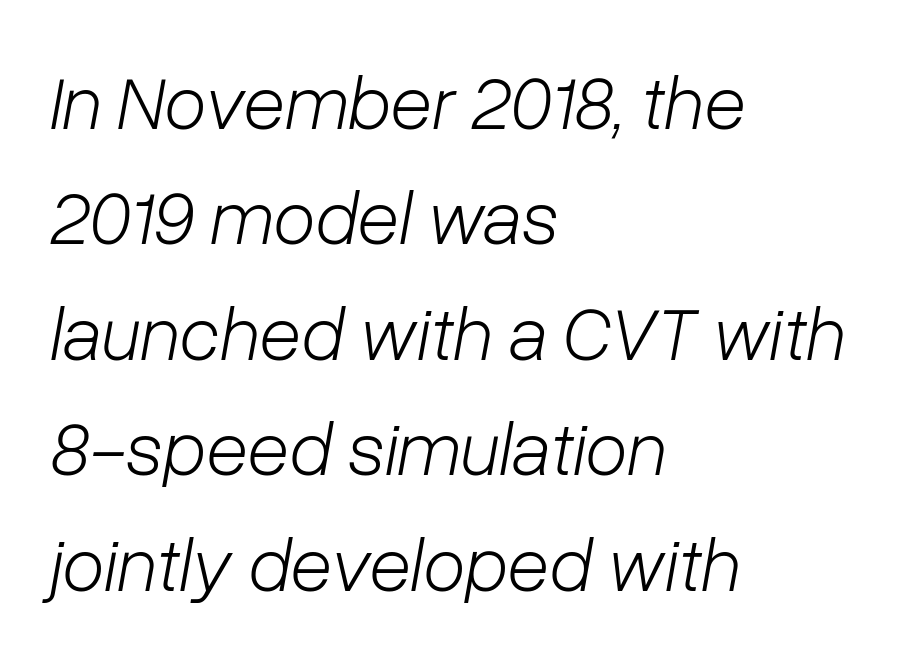
The image shows 77 px light type, italic (leaning right); set left-aligned, normal line spacing (1.5x), normal letter spacing, not underlined; low stroke contrast and a medium x-height.
